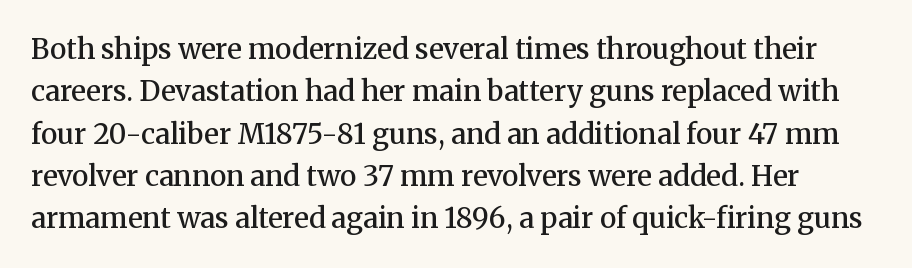
Q: Is the text bold? A: Semi-bold.
Q: Is the text italic (slanted)? A: No, it is upright.
Q: Is the typeface a serif or a sans-serif typeface? A: Serif.
Q: Is the text underlined? A: No.
Q: Is the spacing between letters normal or unusually wide? A: Normal.
Q: Is the spacing between lines tight, normal or loose? A: Normal.
Q: Width (condensed, normal, or wide)? A: Normal.
Q: Stroke contrast? A: Medium.
Q: x-height? A: Medium.
Q: Monospaced? A: No.
